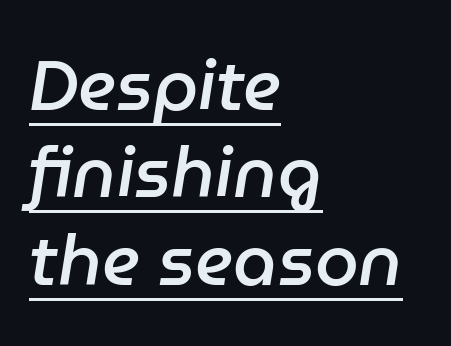
Proportional: the letters do not fall into vertical columns. The rendering uses the underline text-decoration. What stands out about the letter spacing? Nothing — it is the standard amount. The sample has been set in demibold, a notch under bold. The rendering uses a moderate line-height, typical for paragraphs. The text block is weighted toward the left margin, trailing off unevenly rightward.
